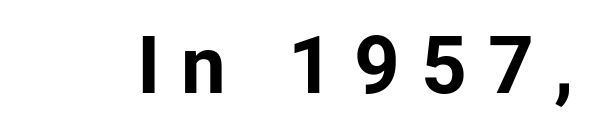
The image shows 80 px bold sans-serif type, upright; set unusually wide letter spacing (+0.26 em), not underlined; low stroke contrast and a medium x-height.
